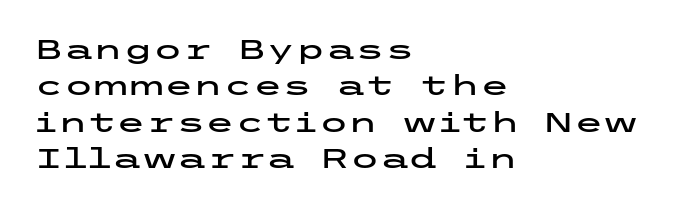
Q: Is the text italic (slanted)? A: No, it is upright.
Q: Is the text underlined? A: No.
Q: How is the paragraph aligned? A: Left-aligned.
Q: Is the spacing between letters normal or unusually wide? A: Normal.
Q: Is the spacing between lines tight, normal or loose? A: Normal.
